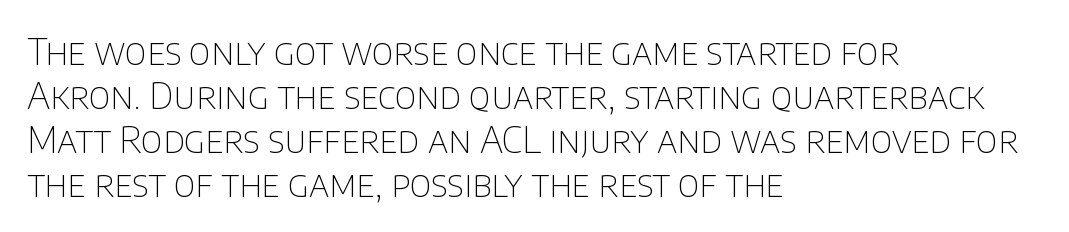
The image shows 36 px thin sans-serif type, upright; set left-aligned, line spacing 1.22x, normal letter spacing, not underlined; low stroke contrast and a large x-height.
